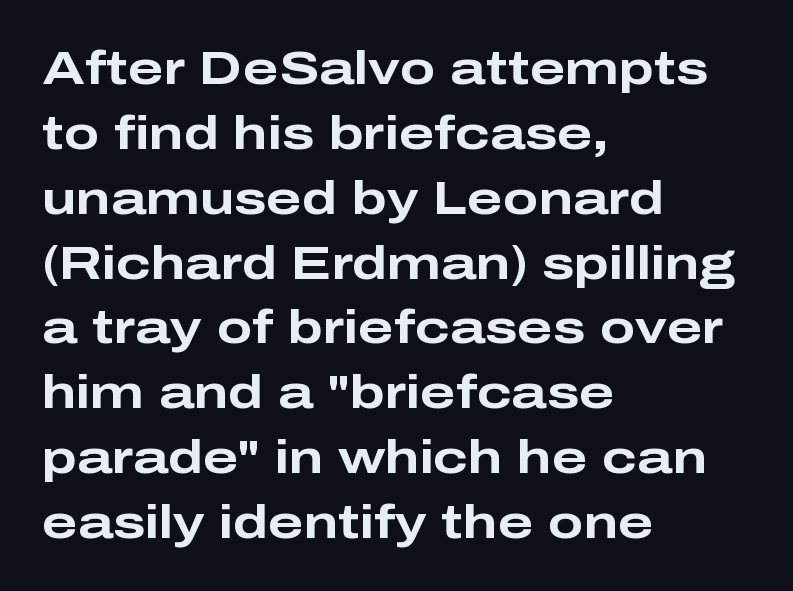
Q: Is the text bold? A: Yes.
Q: Is the text italic (slanted)? A: No, it is upright.
Q: Is the typeface a serif or a sans-serif typeface? A: Sans-serif.
Q: Is the text underlined? A: No.
Q: How is the paragraph aligned? A: Left-aligned.
Q: Is the spacing between letters normal or unusually wide? A: Normal.
Q: Is the spacing between lines tight, normal or loose? A: Normal.
Q: Width (condensed, normal, or wide)? A: Wide.
Q: Stroke contrast? A: Low.
Q: x-height? A: Medium.
Q: Monospaced? A: No.
